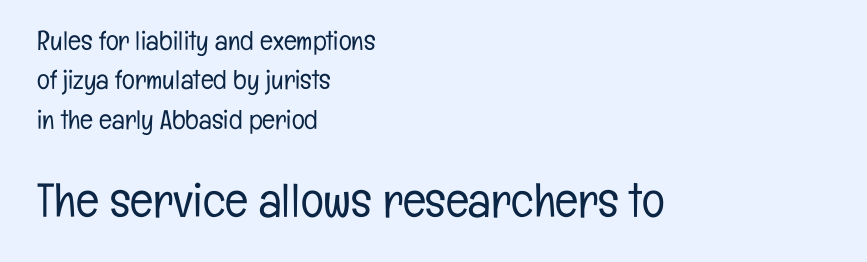
The image shows 48 px light, condensed sans-serif type, upright; set left-aligned, normal line spacing (1.46x), normal letter spacing, not underlined; the second (bottom) block is 1.78x larger; low stroke contrast and a medium x-height.
